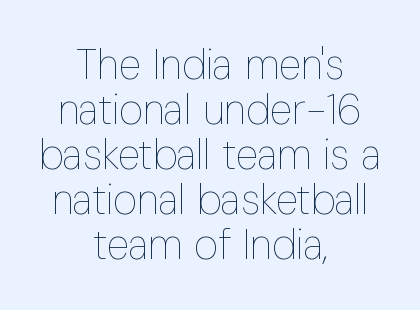
The image shows 42 px thin, condensed type, upright; set centered, tight line spacing (1.07x), normal letter spacing, not underlined; low stroke contrast and a medium x-height.
